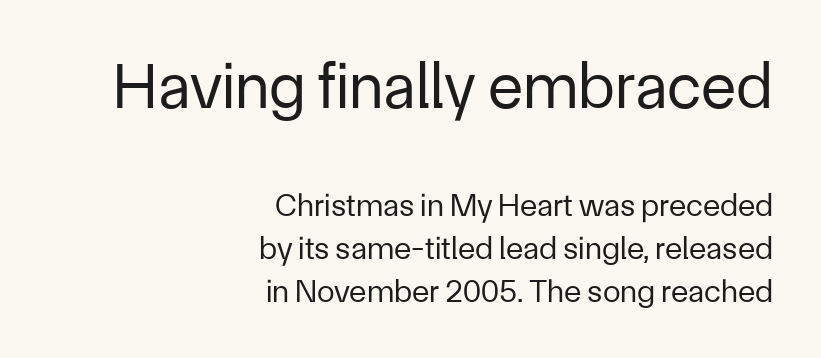
Q: Is the text bold? A: No.
Q: Is the text italic (slanted)? A: No, it is upright.
Q: Is the typeface a serif or a sans-serif typeface? A: Sans-serif.
Q: Is the text underlined? A: No.
Q: How is the paragraph aligned? A: Right-aligned.
Q: Is the spacing between letters normal or unusually wide? A: Normal.
Q: Is the spacing between lines tight, normal or loose? A: Normal.
Q: Which block of text is set in a larger size, the first (top) or the second (bottom)? A: The first (top) one.
Q: Width (condensed, normal, or wide)? A: Normal.
Q: Stroke contrast? A: Low.
Q: x-height? A: Medium.
Q: Monospaced? A: No.
